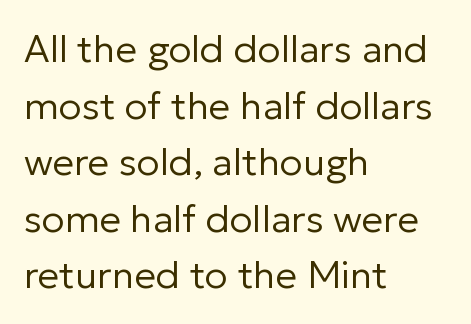
{"serif": "no", "italic": "no", "bold": "no", "weight": "regular", "width": "normal", "stroke_contrast": "low", "x_height": "medium", "monospaced": "no", "underline": "no", "align": "left", "line_spacing": "normal", "line_spacing_ratio": 1.49, "letter_spacing": "normal", "letter_spacing_em": 0.0, "glyph_px": 38}
